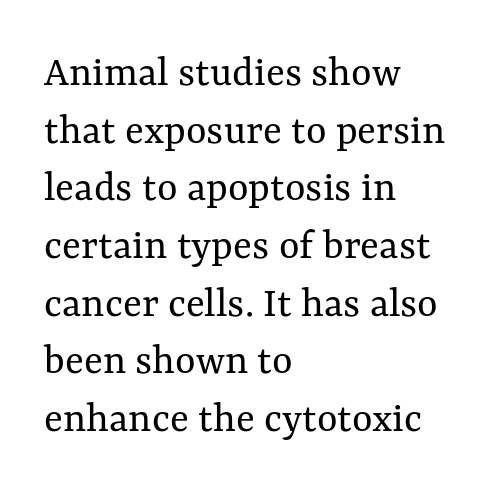
Q: Is the text bold? A: No.
Q: Is the text italic (slanted)? A: No, it is upright.
Q: Is the text underlined? A: No.
Q: How is the paragraph aligned? A: Left-aligned.
Q: Is the spacing between letters normal or unusually wide? A: Normal.
Q: Is the spacing between lines tight, normal or loose? A: Normal.
Q: Width (condensed, normal, or wide)? A: Normal.
Q: Stroke contrast? A: Medium.
Q: x-height? A: Medium.
Q: Monospaced? A: No.
